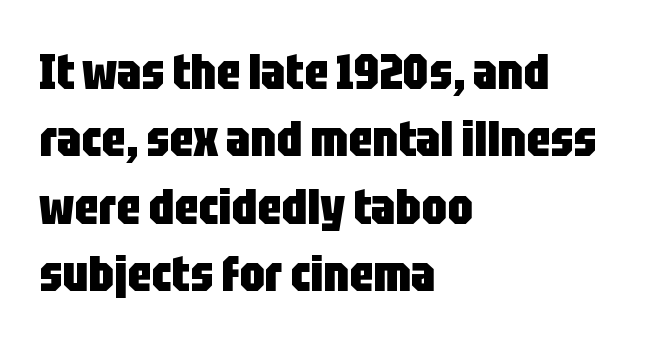
{"serif": "no", "italic": "no", "bold": "yes", "weight": "heavy", "width": "condensed", "stroke_contrast": "low", "x_height": "large", "monospaced": "no", "underline": "no", "align": "left", "line_spacing": "normal", "line_spacing_ratio": 1.35, "letter_spacing": "normal", "letter_spacing_em": 0.0, "glyph_px": 50}
